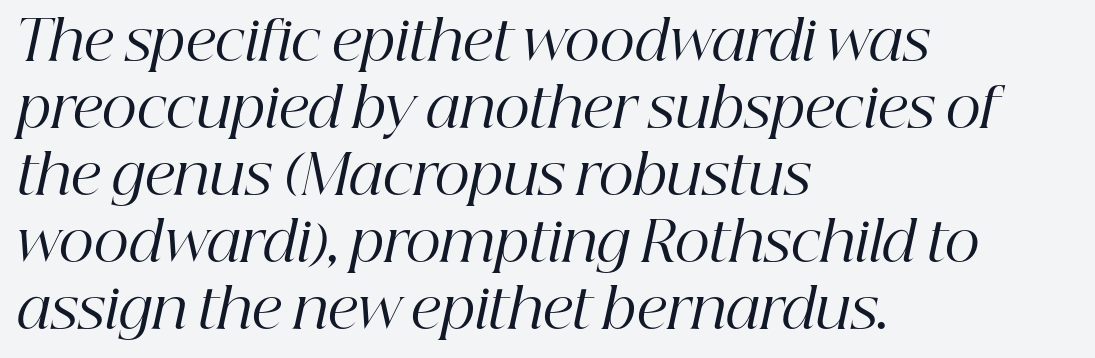
{"serif": "yes", "italic": "yes", "lean": "right", "slant_degrees": 12, "bold": "no", "weight": "regular", "width": "normal", "stroke_contrast": "high", "x_height": "medium", "monospaced": "no", "underline": "no", "align": "left", "line_spacing_ratio": 1.22, "letter_spacing": "normal", "letter_spacing_em": 0.0, "glyph_px": 55}
